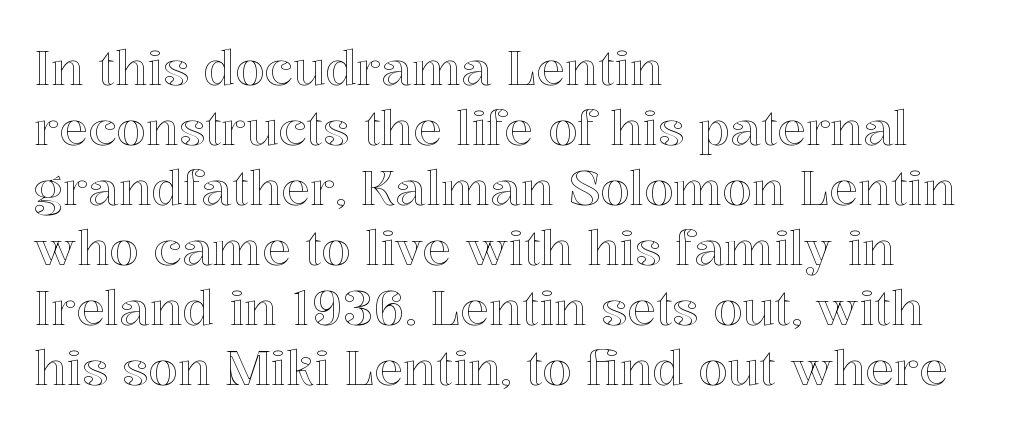
Q: Is the text italic (slanted)? A: No, it is upright.
Q: Is the text underlined? A: No.
Q: How is the paragraph aligned? A: Left-aligned.
Q: Is the spacing between letters normal or unusually wide? A: Normal.
Q: Is the spacing between lines tight, normal or loose? A: Normal.
Q: Width (condensed, normal, or wide)? A: Normal.
Q: x-height? A: Medium.
Q: Monospaced? A: No.
